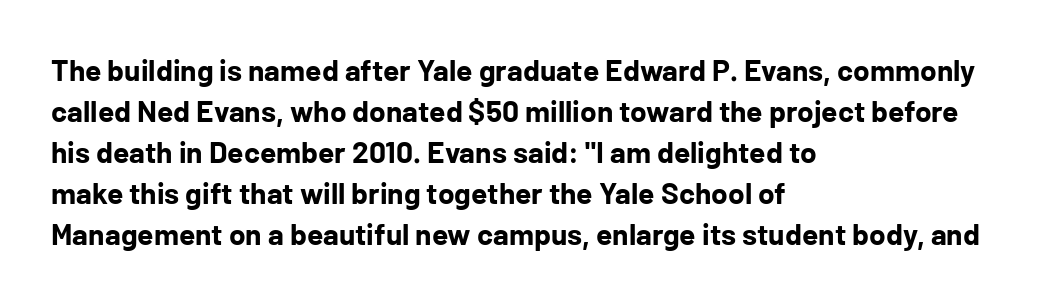
{"serif": "no", "italic": "no", "bold": "yes", "weight": "bold", "width": "normal", "stroke_contrast": "low", "x_height": "medium", "monospaced": "no", "underline": "no", "align": "left", "line_spacing": "normal", "line_spacing_ratio": 1.37, "letter_spacing": "normal", "letter_spacing_em": 0.0, "glyph_px": 30}
